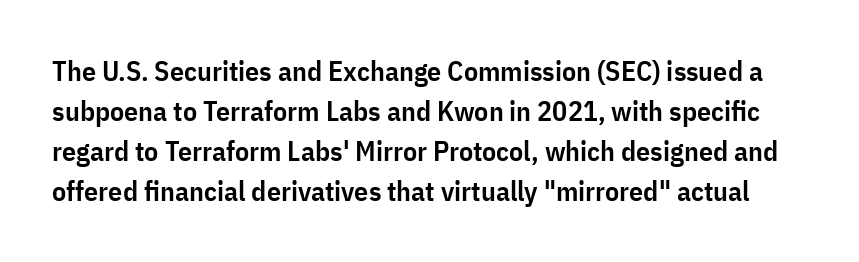
{"serif": "no", "italic": "no", "bold": "semi", "weight": "semibold", "width": "condensed", "stroke_contrast": "low", "x_height": "medium", "monospaced": "no", "underline": "no", "line_spacing": "normal", "line_spacing_ratio": 1.43, "letter_spacing": "normal", "letter_spacing_em": 0.0, "glyph_px": 28}
